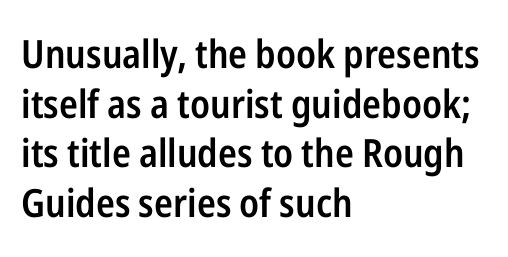
Italic: no, the glyphs are upright roman. Plain, unruled lines of type. Line beginnings align vertically; line endings do not. What weight is shown? A semibold, between regular and bold.
